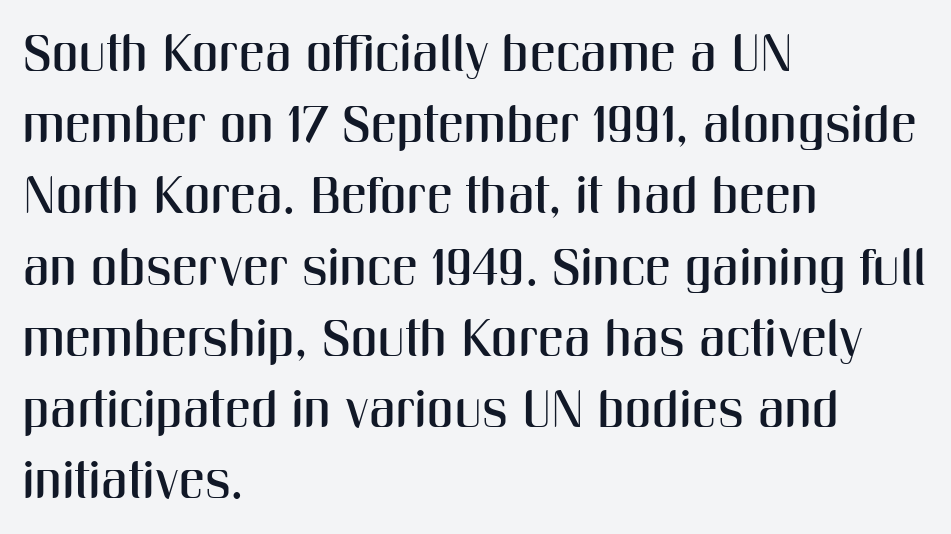
{"serif": "no", "italic": "no", "width": "condensed", "stroke_contrast": "medium", "x_height": "medium", "monospaced": "no", "underline": "no", "align": "left", "line_spacing": "normal", "line_spacing_ratio": 1.37, "letter_spacing": "normal", "letter_spacing_em": 0.0, "glyph_px": 52}
